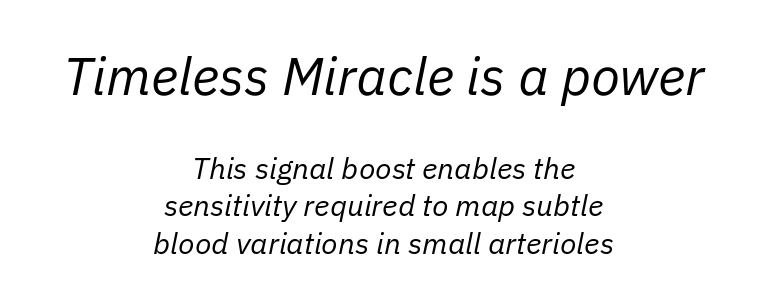
{"italic": "yes", "lean": "right", "slant_degrees": 11, "bold": "no", "weight": "regular", "width": "normal", "stroke_contrast": "low", "x_height": "medium", "monospaced": "no", "underline": "no", "align": "center", "line_spacing_ratio": 1.24, "letter_spacing": "normal", "letter_spacing_em": 0.0, "larger_block": "first", "size_ratio": 1.77, "glyph_px": 53}
